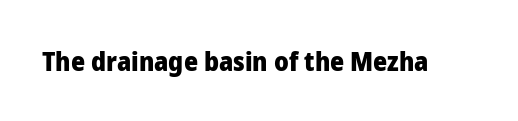
What stands out about the letter spacing? Nothing — it is the standard amount. No italicization has been applied; the sample stays upright. The gap between lines stays unmarked. Thick stems and heavy bowls — unmistakably bold.
